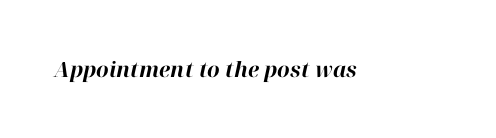
The image shows 21 px bold type, italic (leaning right); set normal letter spacing, not underlined.
